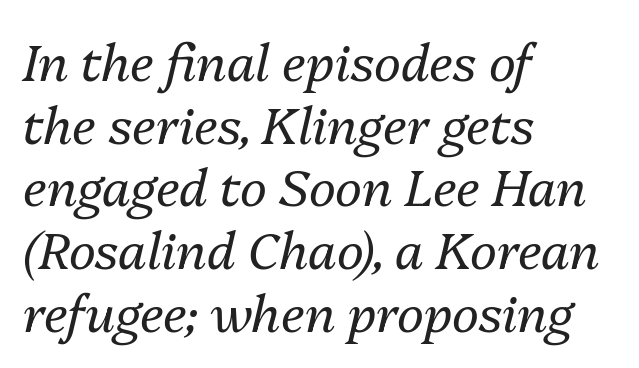
Q: Is the text bold? A: No.
Q: Is the text italic (slanted)? A: Yes, it leans right by about 13 degrees.
Q: Is the text underlined? A: No.
Q: How is the paragraph aligned? A: Left-aligned.
Q: Is the spacing between letters normal or unusually wide? A: Normal.
Q: Width (condensed, normal, or wide)? A: Normal.
Q: Stroke contrast? A: Medium.
Q: x-height? A: Medium.
Q: Monospaced? A: No.
